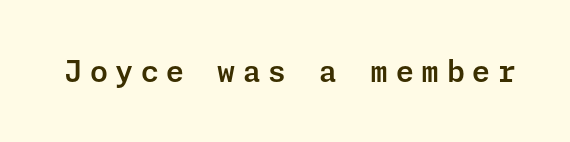
The image shows 29 px sans-serif type, upright; set unusually wide letter spacing (+0.26 em), not underlined; low stroke contrast and a medium x-height.
